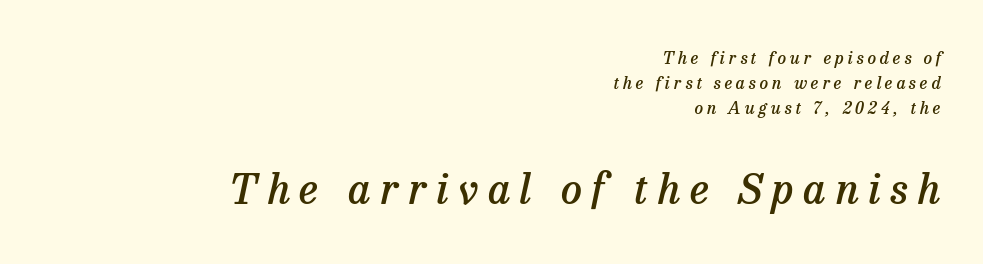
Students, note that the glyphs here are deliberately spaced far apart. The following chunk of copy outweighs the initial chunk in type size. This sample has the flowing, uneven cadence of proportional lettering. A typesetter would mark this as italic. Compared with typical paragraphs, the rows here are spaced about the same. Weight: semibold (demi).
